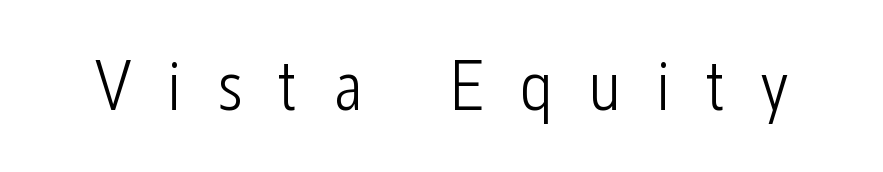
The image shows 71 px light, condensed sans-serif type, upright; set unusually wide letter spacing (+0.49 em), not underlined; low stroke contrast and a medium x-height.
